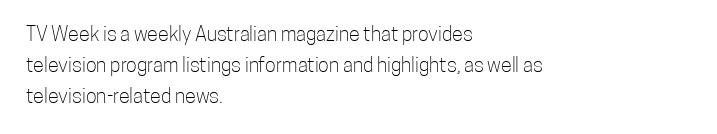
The image shows 20 px text type, upright; set left-aligned, normal line spacing (1.55x), normal letter spacing, not underlined.
